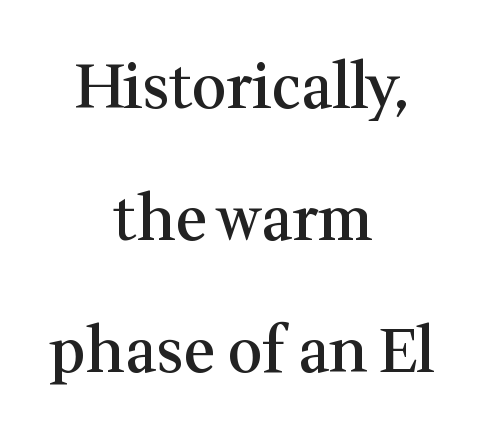
The image shows 61 px semibold serif type, upright; set centered, loose line spacing (2.16x), normal letter spacing, not underlined; medium stroke contrast and a medium x-height.
